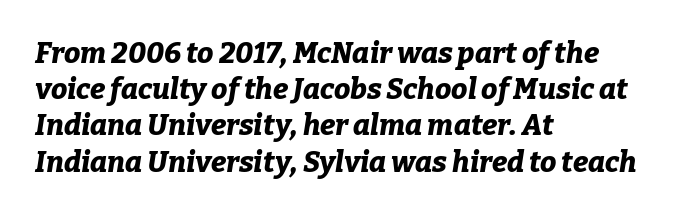
{"italic": "yes", "lean": "right", "slant_degrees": 9, "bold": "yes", "weight": "bold", "width": "normal", "stroke_contrast": "low", "x_height": "medium", "monospaced": "no", "underline": "no", "align": "left", "line_spacing": "normal", "line_spacing_ratio": 1.25, "letter_spacing": "normal", "letter_spacing_em": 0.0, "glyph_px": 29}
